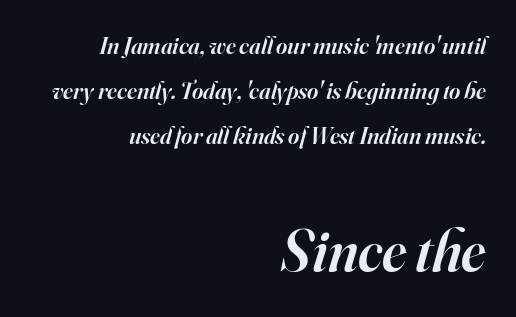
{"serif": "yes", "italic": "yes", "lean": "right", "slant_degrees": 16, "bold": "semi", "weight": "semibold", "width": "normal", "stroke_contrast": "high", "x_height": "small", "monospaced": "no", "underline": "no", "align": "right", "line_spacing_ratio": 1.88, "letter_spacing": "normal", "letter_spacing_em": 0.0, "larger_block": "second", "size_ratio": 2.46, "glyph_px": 59}
